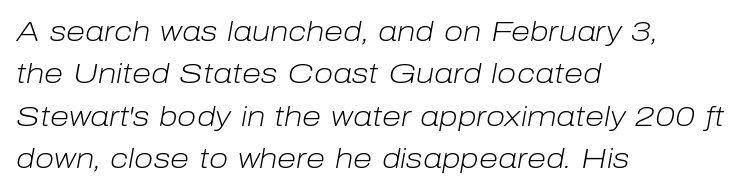
Slanted lettering throughout. Beneath every word, the page is bare. The passage shown is typed in a proportional face where columns would drift. The passage shown is not bold in any degree. The letters sit at their default tracking, neither squeezed nor spread. The passage shown stacks its lines at a standard gap.
